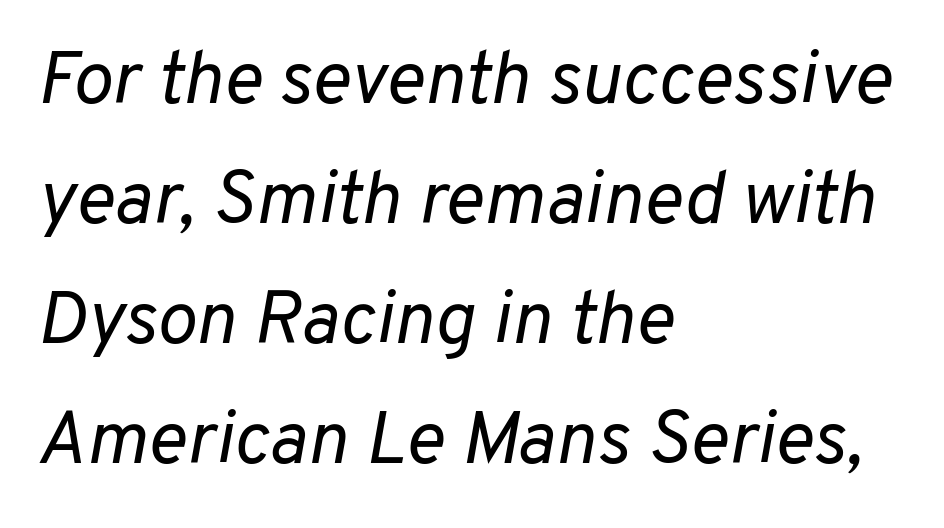
The image shows 75 px regular-weight type, italic (leaning right); set left-aligned, normal line spacing (1.6x), normal letter spacing, not underlined; low stroke contrast and a medium x-height.
